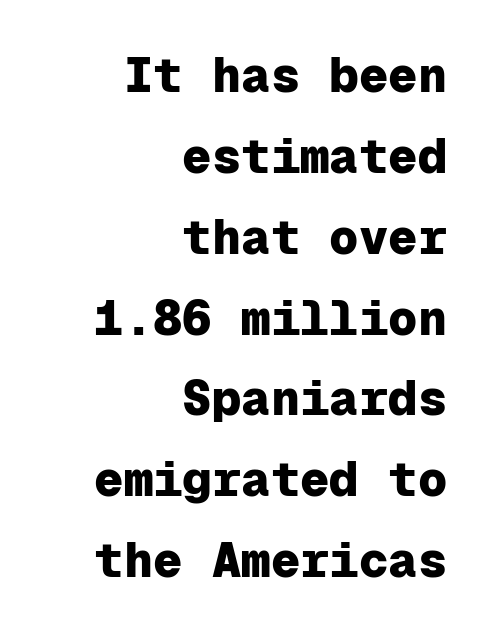
{"serif": "no", "italic": "no", "bold": "yes", "weight": "heavy", "width": "normal", "stroke_contrast": "low", "x_height": "medium", "monospaced": "yes", "underline": "no", "align": "right", "line_spacing": "normal", "line_spacing_ratio": 1.65, "letter_spacing": "normal", "letter_spacing_em": 0.0, "glyph_px": 49}
